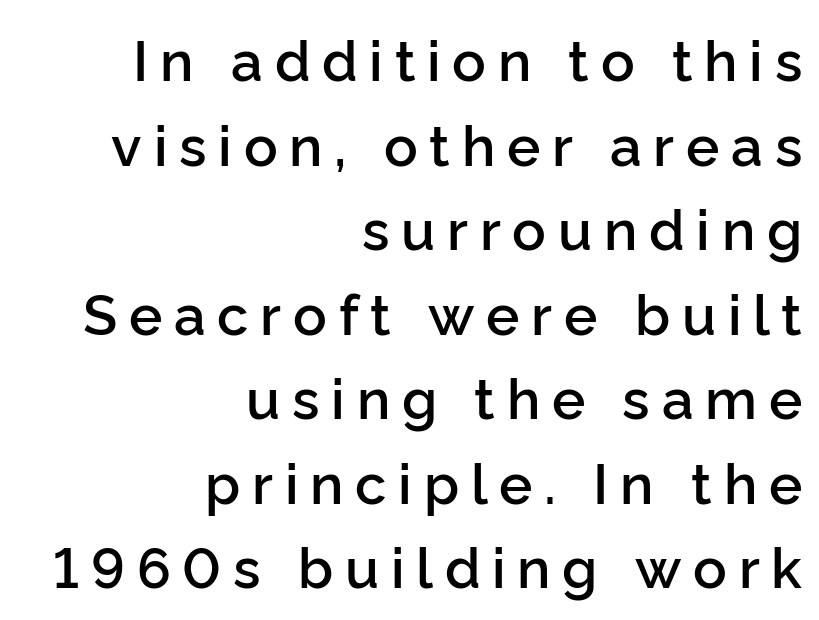
Q: Is the text bold? A: Semi-bold.
Q: Is the text italic (slanted)? A: No, it is upright.
Q: Is the typeface a serif or a sans-serif typeface? A: Sans-serif.
Q: Is the text underlined? A: No.
Q: How is the paragraph aligned? A: Right-aligned.
Q: Is the spacing between letters normal or unusually wide? A: Unusually wide.
Q: Is the spacing between lines tight, normal or loose? A: Normal.
Q: Width (condensed, normal, or wide)? A: Normal.
Q: Stroke contrast? A: Low.
Q: x-height? A: Medium.
Q: Monospaced? A: No.
